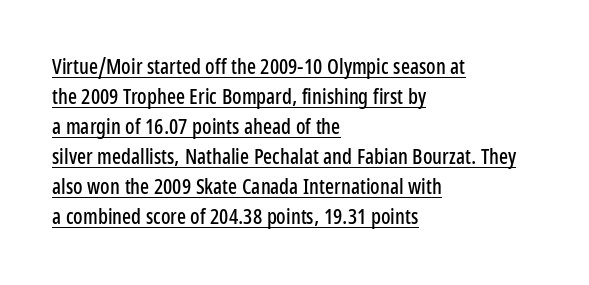
The image shows 21 px text type, upright; set left-aligned, normal line spacing (1.43x), normal letter spacing, underlined.
